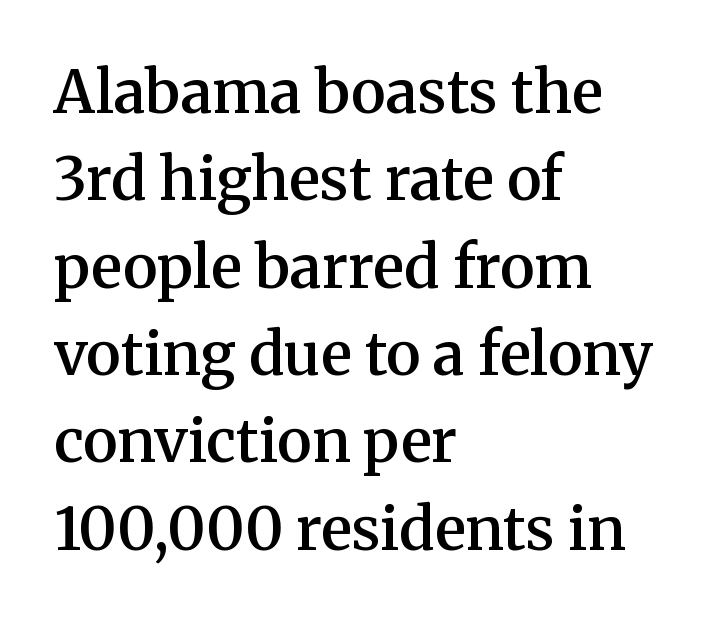
The image shows 59 px semibold serif type, upright; set left-aligned, normal line spacing (1.48x), normal letter spacing, not underlined; medium stroke contrast and a medium x-height.
